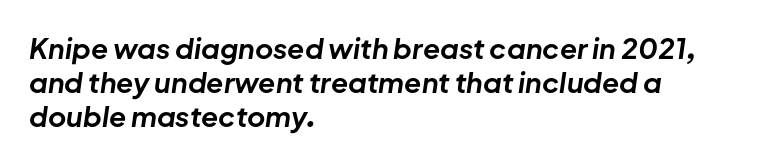
{"italic": "yes", "lean": "right", "slant_degrees": 8, "bold": "yes", "weight": "bold", "width": "normal", "stroke_contrast": "low", "x_height": "medium", "monospaced": "no", "underline": "no", "align": "left", "line_spacing_ratio": 1.21, "letter_spacing": "normal", "letter_spacing_em": 0.0, "glyph_px": 28}
